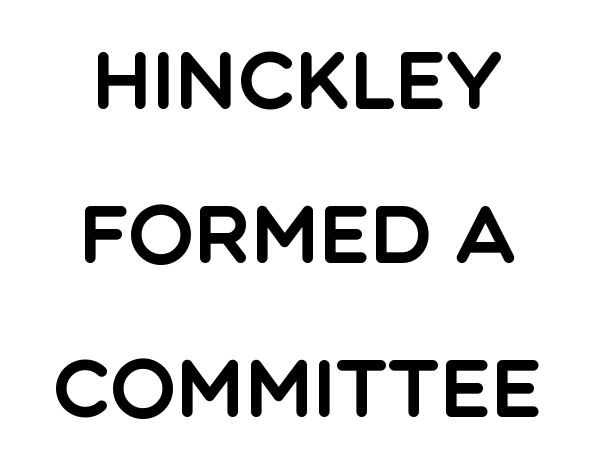
Each letter keeps its own natural width here, so spacing adapts to shape. Quick note: not italic, upright. Regarding serifs, this sample does without them. Students, observe: this is what heavily led, spacious text looks like. The tracking reads as untouched default to a designer's eye. The space beneath each line is pristine and unruled.
